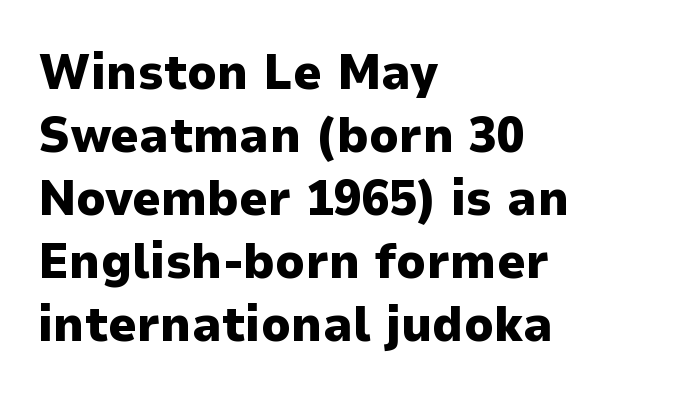
The image shows 50 px heavy sans-serif type, upright; set left-aligned, normal line spacing (1.26x), normal letter spacing, not underlined; low stroke contrast and a medium x-height.
